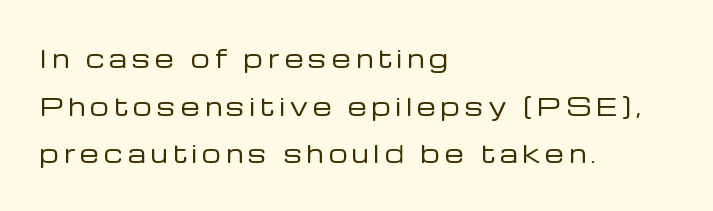
Characters follow at a spacing far wider than the type designer built in. The baseline area is clear. The letters look calm and open, with moderate or lighter stems. Reading down the column, the eye jumps a long way to each next line.
